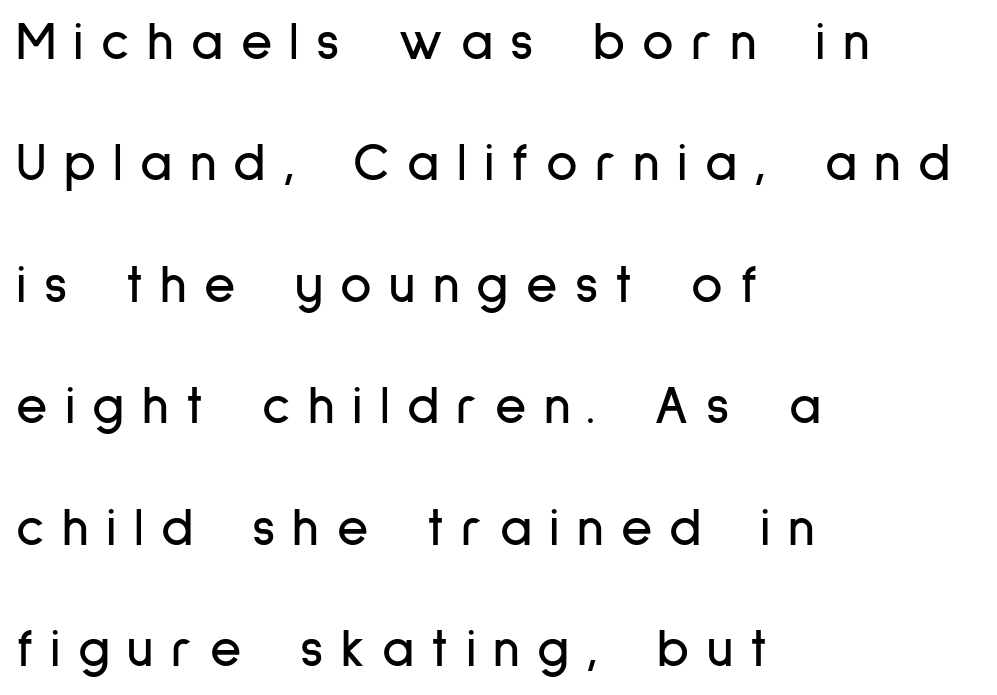
The image shows 54 px condensed sans-serif type, upright; set left-aligned, loose line spacing (2.25x), unusually wide letter spacing (+0.32 em), not underlined; low stroke contrast and a medium x-height.
